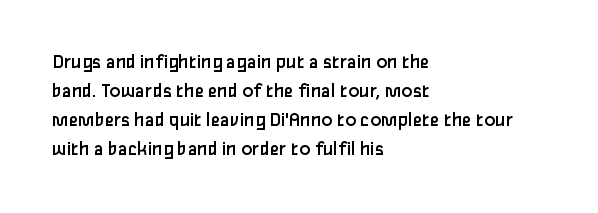
The image shows 21 px text type, upright; set left-aligned, normal line spacing (1.38x), normal letter spacing, not underlined.
